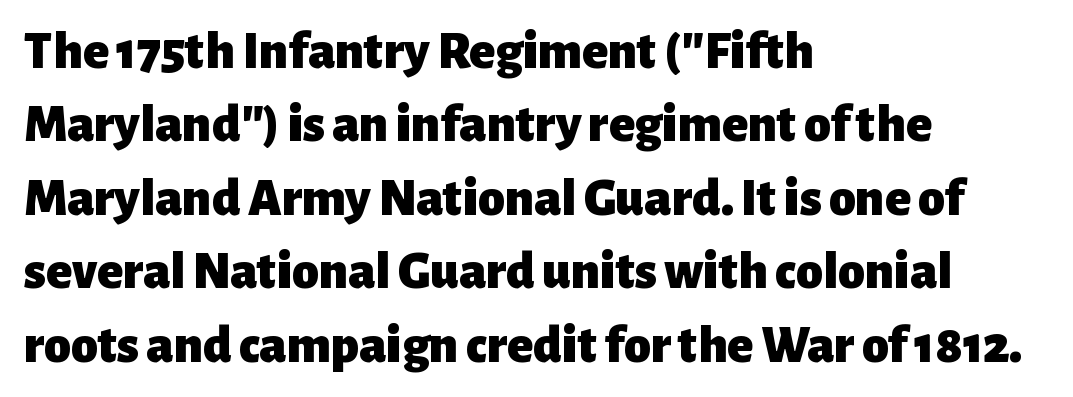
{"serif": "no", "italic": "no", "bold": "yes", "weight": "heavy", "width": "normal", "stroke_contrast": "low", "x_height": "medium", "monospaced": "no", "underline": "no", "align": "left", "line_spacing": "normal", "line_spacing_ratio": 1.36, "letter_spacing": "normal", "letter_spacing_em": 0.0, "glyph_px": 54}
